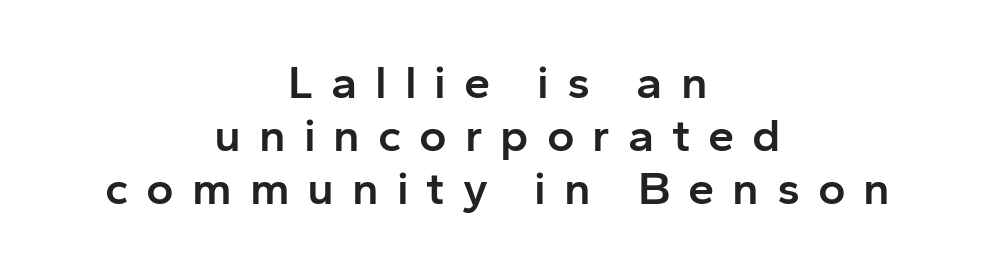
Q: Is the text bold? A: Semi-bold.
Q: Is the text italic (slanted)? A: No, it is upright.
Q: Is the typeface a serif or a sans-serif typeface? A: Sans-serif.
Q: Is the text underlined? A: No.
Q: How is the paragraph aligned? A: Centered.
Q: Is the spacing between letters normal or unusually wide? A: Unusually wide.
Q: Is the spacing between lines tight, normal or loose? A: Tight.
Q: Width (condensed, normal, or wide)? A: Normal.
Q: Stroke contrast? A: Low.
Q: x-height? A: Medium.
Q: Monospaced? A: No.
